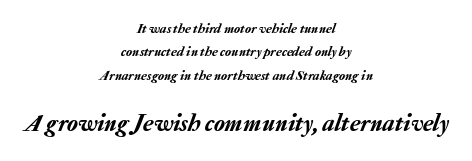
The image shows 25 px text type, italic (leaning right); set centered, normal line spacing (1.67x), normal letter spacing, not underlined; the second (bottom) block is 1.79x larger.
